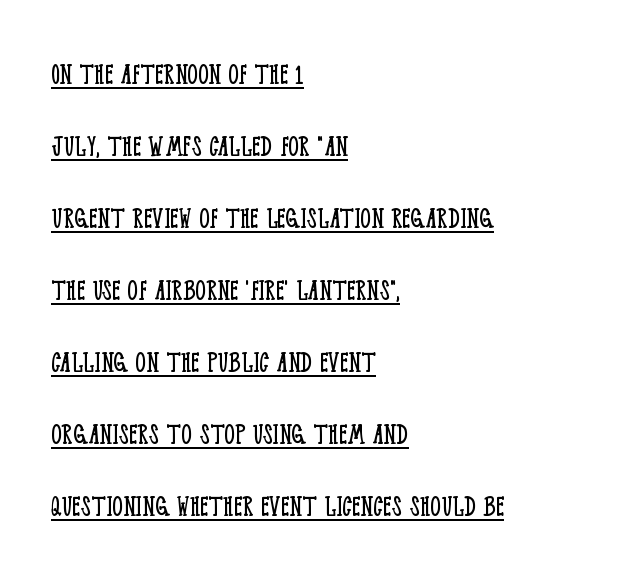
{"serif": "yes", "italic": "no", "bold": "no", "weight": "light", "width": "condensed", "stroke_contrast": "low", "x_height": "large", "monospaced": "no", "underline": "yes", "align": "left", "line_spacing": "loose", "line_spacing_ratio": 2.18, "letter_spacing": "normal", "letter_spacing_em": 0.0, "glyph_px": 33}
